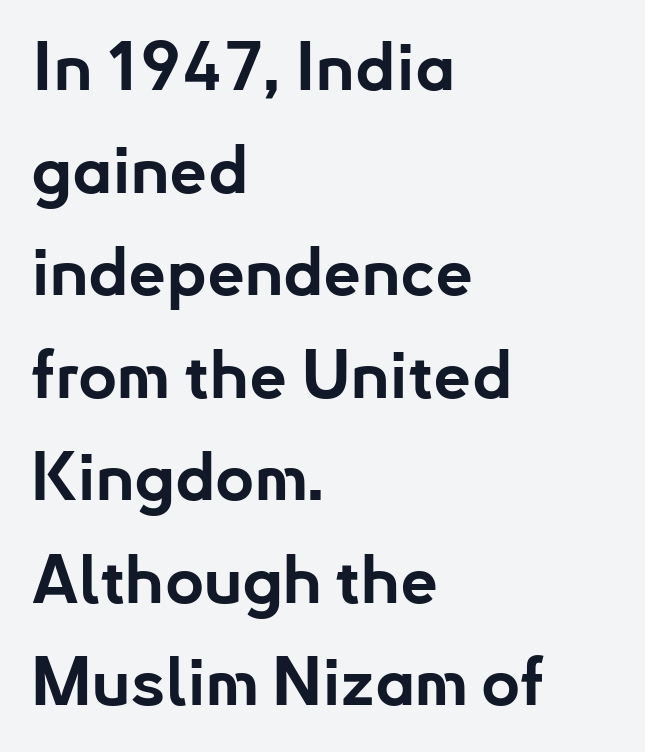
The image shows 67 px bold sans-serif type, upright; set left-aligned, normal line spacing (1.53x), normal letter spacing, not underlined; low stroke contrast and a small x-height.
